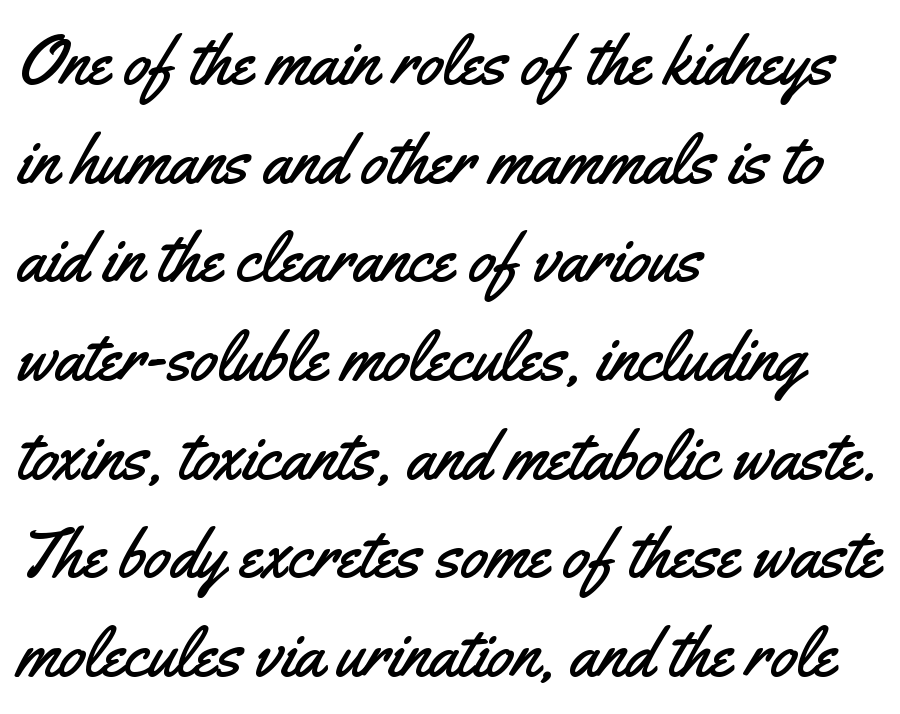
Q: Is the text italic (slanted)? A: Yes.
Q: Is the typeface a serif or a sans-serif typeface? A: Sans-serif.
Q: Is the text underlined? A: No.
Q: How is the paragraph aligned? A: Left-aligned.
Q: Is the spacing between letters normal or unusually wide? A: Normal.
Q: Is the spacing between lines tight, normal or loose? A: Normal.
Q: Width (condensed, normal, or wide)? A: Condensed.
Q: Stroke contrast? A: Medium.
Q: x-height? A: Small.
Q: Monospaced? A: No.
